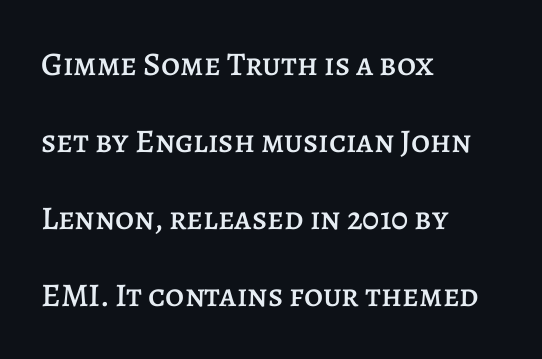
The image shows 33 px text type, upright; set left-aligned, loose line spacing (2.33x), normal letter spacing, not underlined; low stroke contrast and a large x-height.
